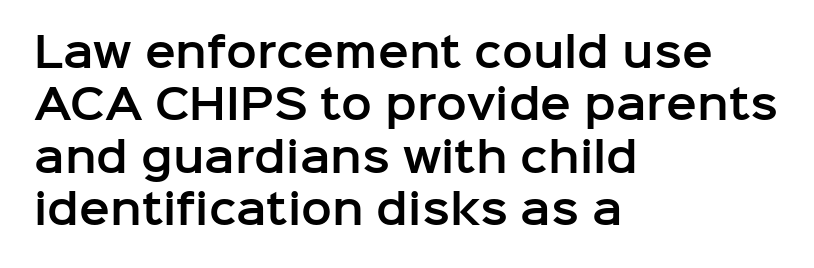
The image shows 41 px sans-serif type, upright; set left-aligned, normal line spacing (1.28x), normal letter spacing, not underlined; low stroke contrast and a medium x-height.
